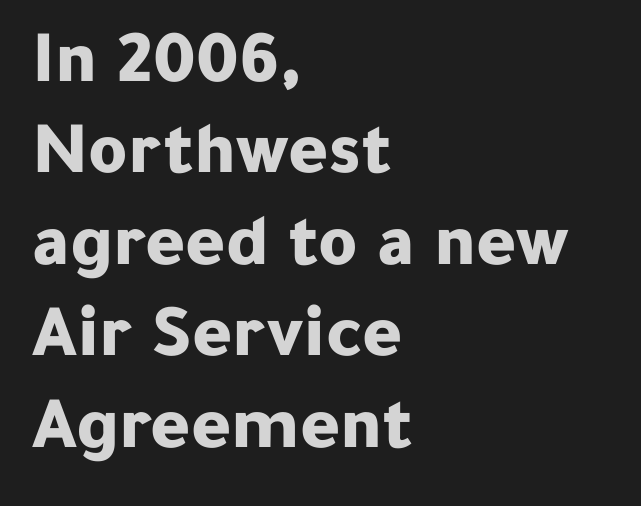
{"serif": "no", "italic": "no", "bold": "yes", "weight": "bold", "width": "normal", "stroke_contrast": "low", "x_height": "medium", "monospaced": "no", "underline": "no", "align": "left", "line_spacing_ratio": 1.22, "letter_spacing": "normal", "letter_spacing_em": 0.0, "glyph_px": 75}
